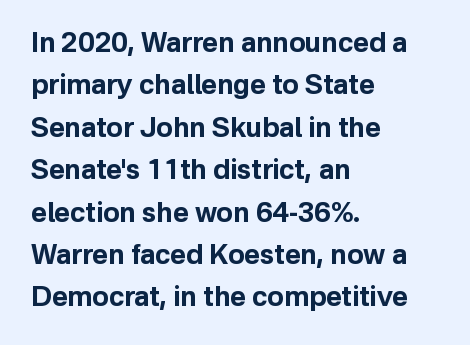
The axis of the letterforms is exactly vertical. The passage is arranged the way most books set body copy — flush left. Beneath every word, the page is bare. Summary of weight: heavy, a full bold. In terms of leading, this rendering sits right in the middle.
